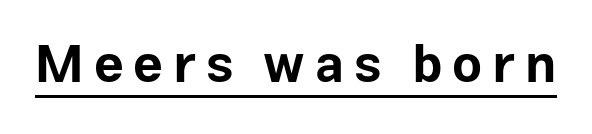
{"serif": "no", "italic": "no", "bold": "yes", "weight": "bold", "width": "normal", "stroke_contrast": "low", "x_height": "medium", "monospaced": "no", "underline": "yes", "glyph_px": 52}
